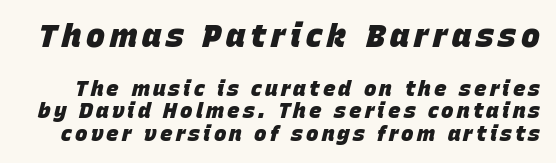
Q: Is the text bold? A: Yes.
Q: Is the text italic (slanted)? A: Yes, it leans right by about 15 degrees.
Q: Is the text underlined? A: No.
Q: Is the spacing between lines tight, normal or loose? A: Tight.
Q: Which block of text is set in a larger size, the first (top) or the second (bottom)? A: The first (top) one.
Q: Width (condensed, normal, or wide)? A: Normal.
Q: Stroke contrast? A: Low.
Q: x-height? A: Large.
Q: Monospaced? A: No.
